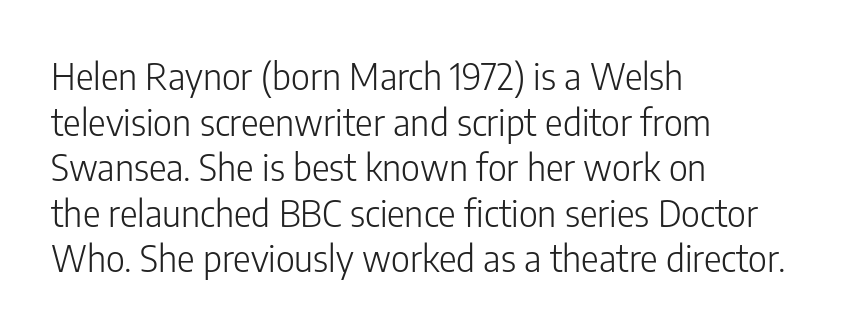
The image shows 37 px light, condensed sans-serif type, upright; set left-aligned, line spacing 1.23x, normal letter spacing, not underlined; low stroke contrast and a medium x-height.
